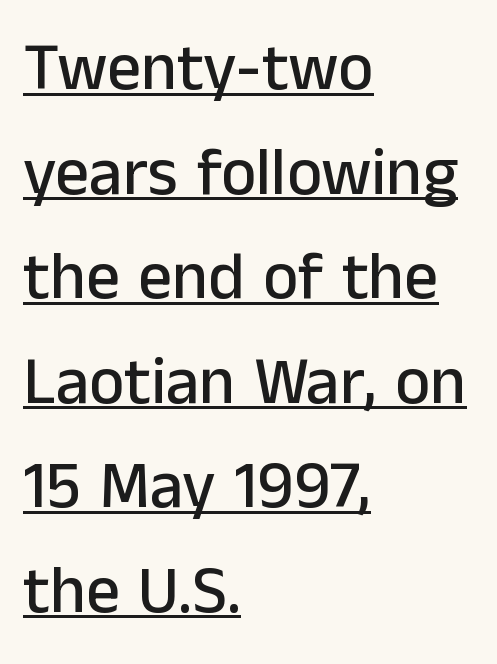
{"serif": "no", "italic": "no", "width": "normal", "stroke_contrast": "low", "x_height": "medium", "monospaced": "no", "underline": "yes", "align": "left", "line_spacing": "normal", "line_spacing_ratio": 1.56, "letter_spacing": "normal", "letter_spacing_em": 0.0, "glyph_px": 67}
